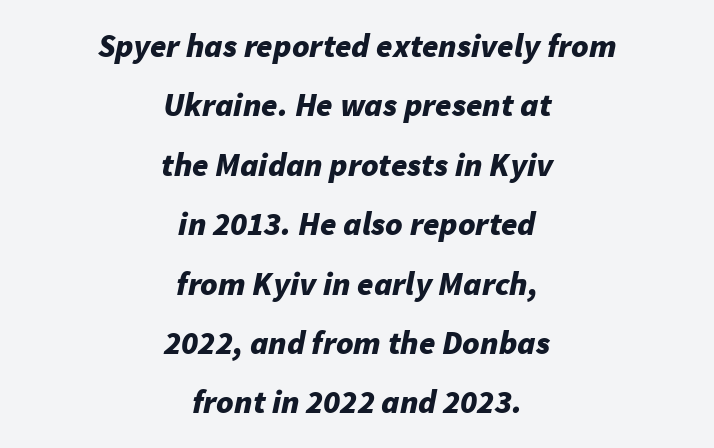
The characters look thick and weighty, a clear bold. The rendering uses natural spacing where letterforms have individual widths. Descenders are the only things crossing below the line. Each line is balanced around a shared central axis. Letter spacing: default.
